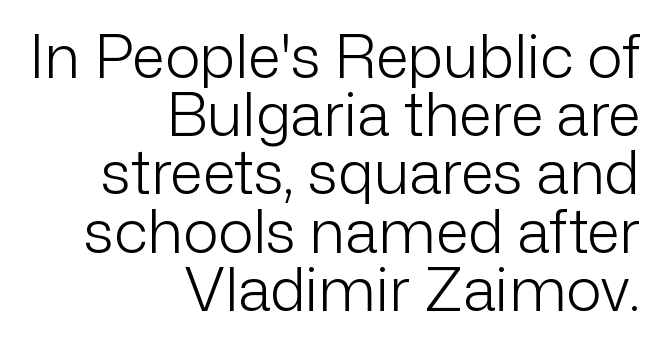
Looks like regular typesetting: each glyph gets only the width it needs. Tracking here is standard; glyphs follow each other at the usual distance. Does the leading feel generous? Not at all — it's pinched. Posture: straight, roman, zero tilt. Letters have the restrained weight of plain body copy at most.
